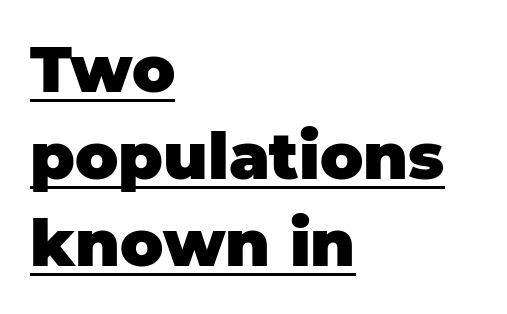
The image shows 64 px heavy sans-serif type, upright; set left-aligned, normal line spacing (1.36x), normal letter spacing, underlined; low stroke contrast and a large x-height.
